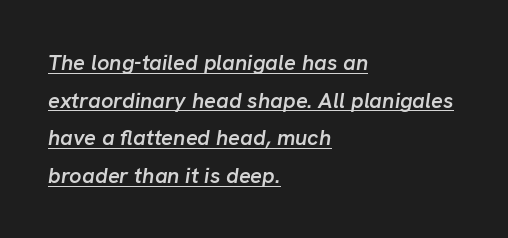
When letters slant like this, we call the style italic. A fair bit of extra ink — the face is semibold, not bold. Somebody hit Ctrl+U on this one — the words are underlined. Is the letter spacing exaggerated? No — it looks like the ordinary default.
